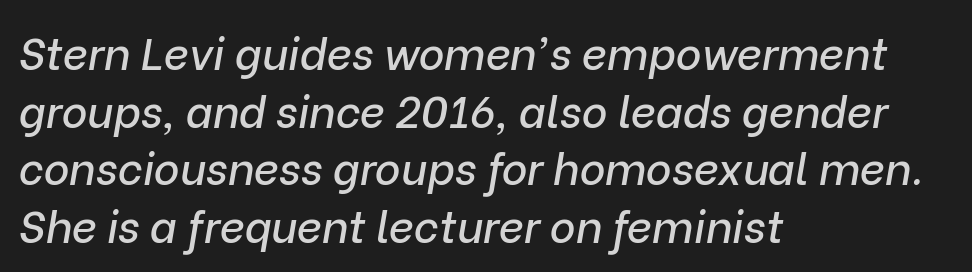
The image shows 44 px text type, italic (leaning right); set left-aligned, normal line spacing (1.31x), normal letter spacing, not underlined; low stroke contrast and a medium x-height.
